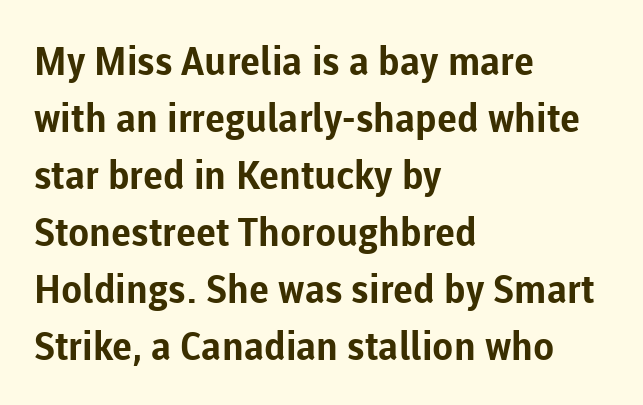
{"serif": "no", "italic": "no", "bold": "yes", "weight": "bold", "width": "normal", "stroke_contrast": "low", "x_height": "medium", "monospaced": "no", "underline": "no", "align": "left", "line_spacing": "normal", "line_spacing_ratio": 1.46, "letter_spacing": "normal", "letter_spacing_em": 0.0, "glyph_px": 39}
